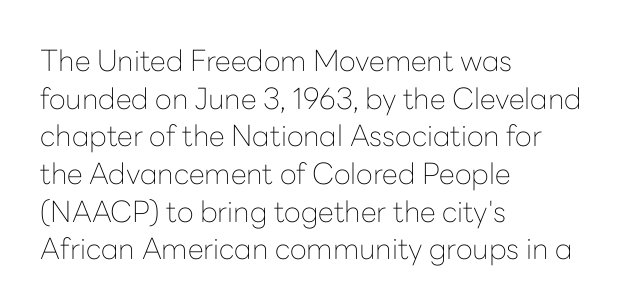
Q: Is the text bold? A: No.
Q: Is the text italic (slanted)? A: No, it is upright.
Q: Is the typeface a serif or a sans-serif typeface? A: Sans-serif.
Q: Is the text underlined? A: No.
Q: How is the paragraph aligned? A: Left-aligned.
Q: Is the spacing between letters normal or unusually wide? A: Normal.
Q: Is the spacing between lines tight, normal or loose? A: Normal.
Q: Width (condensed, normal, or wide)? A: Normal.
Q: Stroke contrast? A: Low.
Q: x-height? A: Medium.
Q: Monospaced? A: No.
